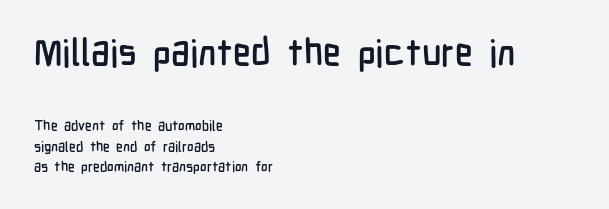
Q: Is the text italic (slanted)? A: No, it is upright.
Q: Is the typeface a serif or a sans-serif typeface? A: Sans-serif.
Q: Is the text underlined? A: No.
Q: How is the paragraph aligned? A: Left-aligned.
Q: Is the spacing between letters normal or unusually wide? A: Normal.
Q: Is the spacing between lines tight, normal or loose? A: Normal.
Q: Which block of text is set in a larger size, the first (top) or the second (bottom)? A: The first (top) one.
Q: Width (condensed, normal, or wide)? A: Condensed.
Q: Stroke contrast? A: Low.
Q: x-height? A: Medium.
Q: Monospaced? A: No.
